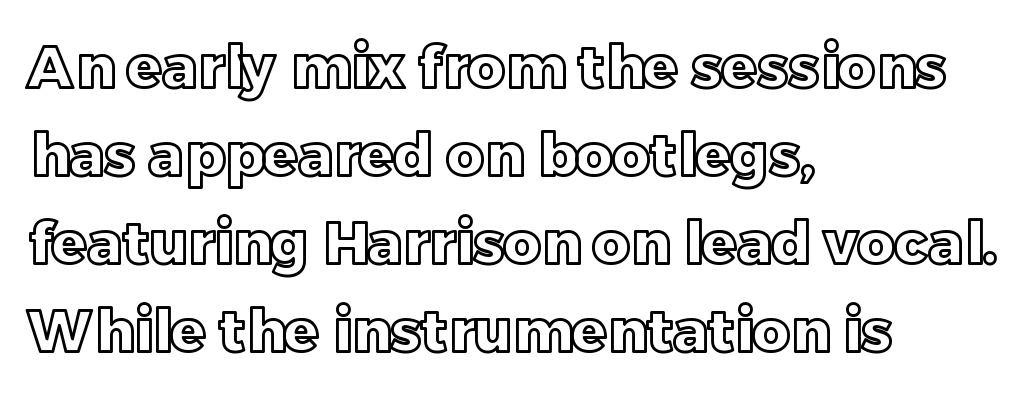
{"italic": "no", "width": "normal", "x_height": "large", "monospaced": "no", "underline": "no", "align": "left", "line_spacing": "normal", "line_spacing_ratio": 1.52, "letter_spacing": "normal", "letter_spacing_em": 0.0, "glyph_px": 58}
